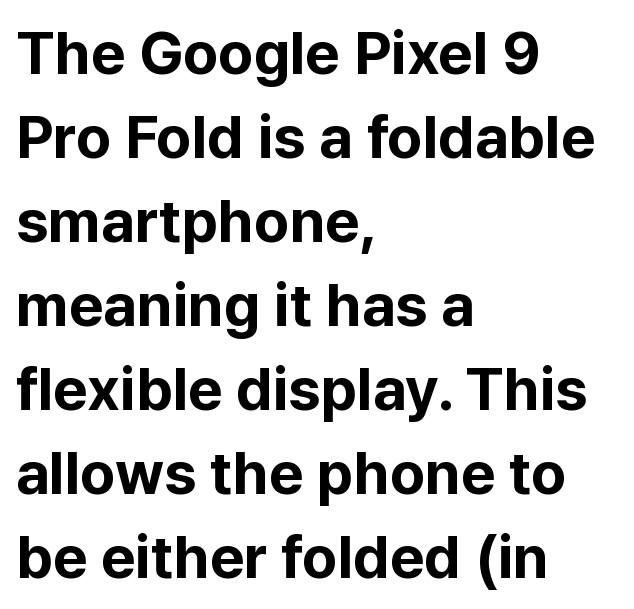
{"serif": "no", "italic": "no", "bold": "yes", "weight": "bold", "width": "normal", "stroke_contrast": "low", "x_height": "medium", "monospaced": "no", "underline": "no", "align": "left", "line_spacing": "normal", "line_spacing_ratio": 1.4, "letter_spacing": "normal", "letter_spacing_em": 0.0, "glyph_px": 60}
